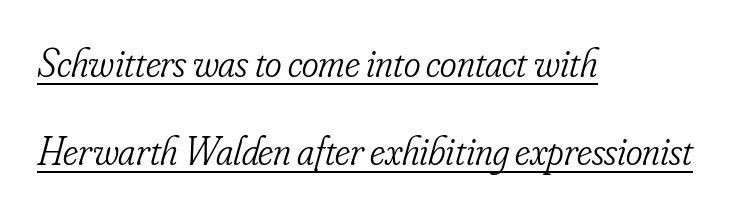
Q: Is the text bold? A: No.
Q: Is the text italic (slanted)? A: Yes, it leans right by about 16 degrees.
Q: Is the typeface a serif or a sans-serif typeface? A: Serif.
Q: Is the text underlined? A: Yes.
Q: How is the paragraph aligned? A: Left-aligned.
Q: Is the spacing between letters normal or unusually wide? A: Normal.
Q: Is the spacing between lines tight, normal or loose? A: Loose.
Q: Width (condensed, normal, or wide)? A: Condensed.
Q: Stroke contrast? A: Low.
Q: x-height? A: Small.
Q: Monospaced? A: No.
